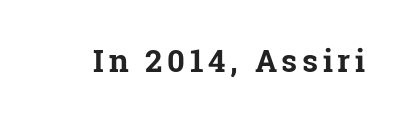
The image shows 31 px bold serif type, upright; set not underlined; low stroke contrast and a medium x-height.
